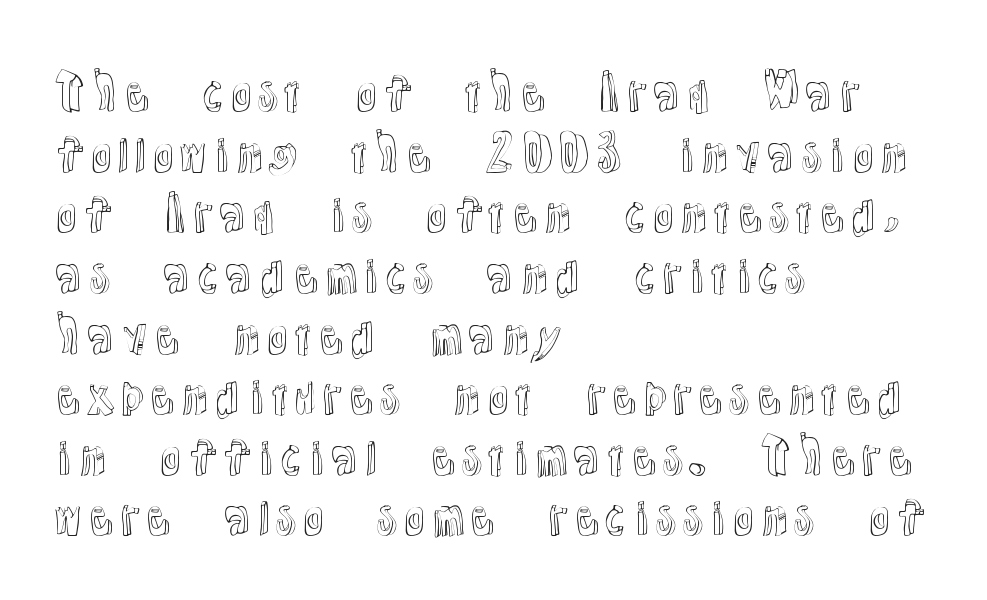
{"italic": "no", "width": "normal", "x_height": "medium", "monospaced": "no", "underline": "no", "align": "left", "line_spacing": "normal", "line_spacing_ratio": 1.29, "letter_spacing": "normal", "letter_spacing_em": 0.0, "glyph_px": 47}
